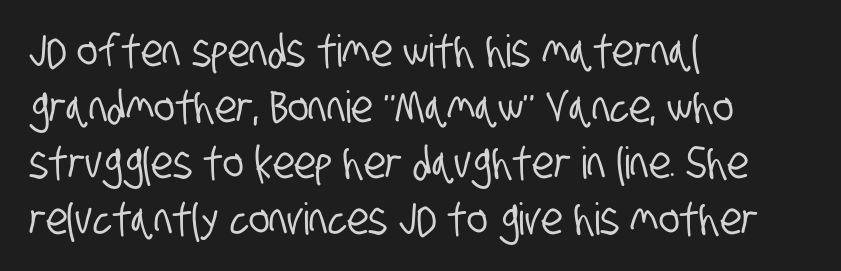
Observe the absence of serifs on each vertical stroke in this sample. Here the designer chose a conventional face with non-uniform glyph widths. Does the leading feel generous? No, just average. Each word holds together tightly as a unit, with standard inter-letter gaps.
